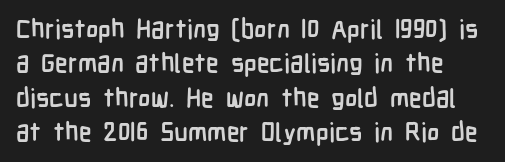
Q: Is the text bold? A: Yes.
Q: Is the text italic (slanted)? A: No, it is upright.
Q: Is the text underlined? A: No.
Q: Is the spacing between letters normal or unusually wide? A: Normal.
Q: Is the spacing between lines tight, normal or loose? A: Normal.
